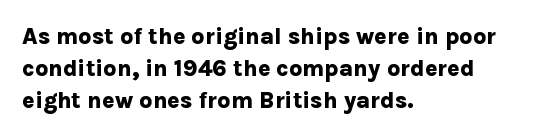
The image shows 23 px bold type, upright; set left-aligned, normal line spacing (1.39x), normal letter spacing, not underlined.
